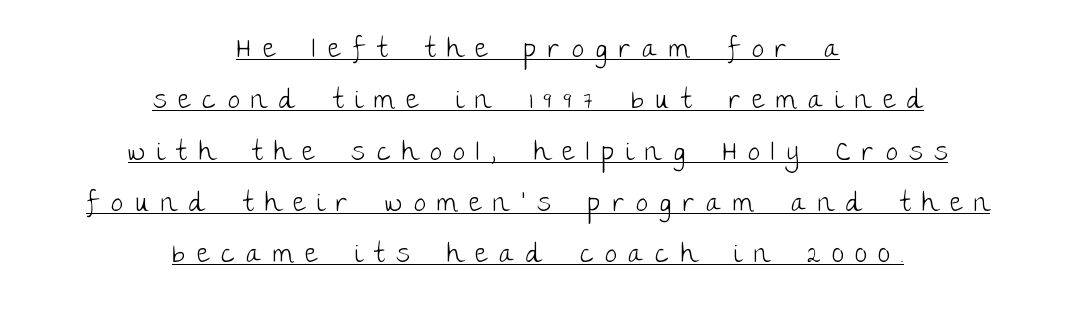
The image shows 27 px text type, upright; set centered, loose line spacing (1.9x), unusually wide letter spacing (+0.44 em), underlined.
